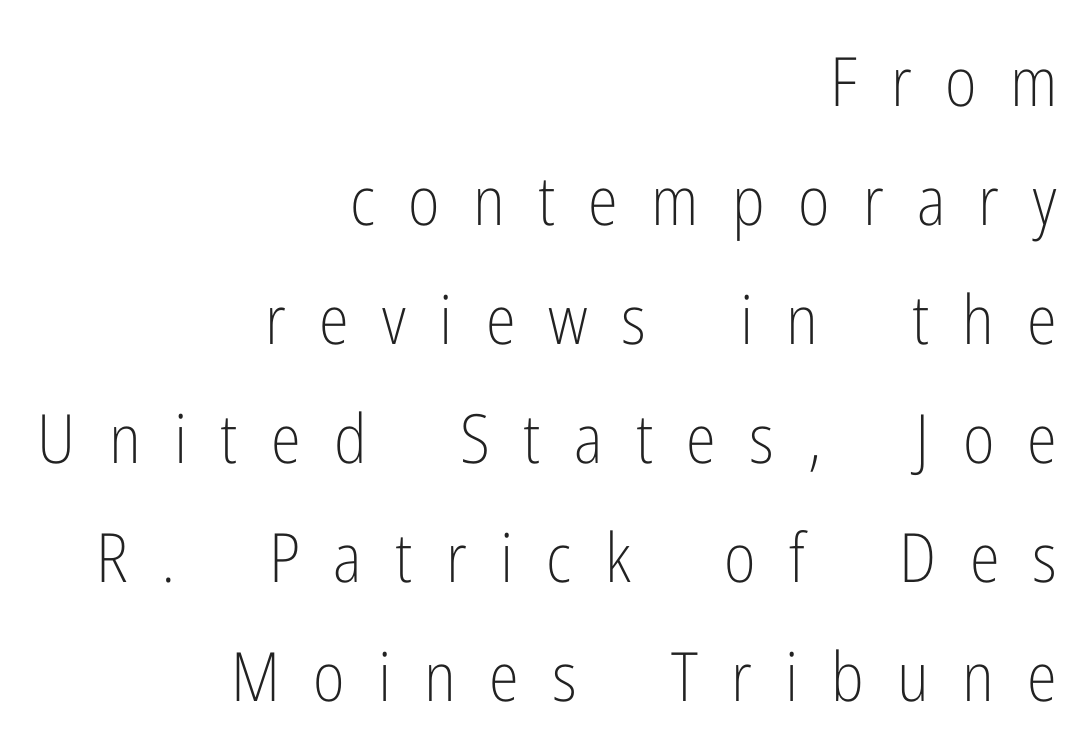
Clear beneath every line of the passage. The weight would be labelled regular, book, light, or lighter still. A sans-serif font was chosen for this passage. Does the copy run flush right? Yes — the right margin is perfectly even. There is plenty of visible air inserted between adjacent glyphs. The face used here is proportionally spaced, like ordinary book or web type.
